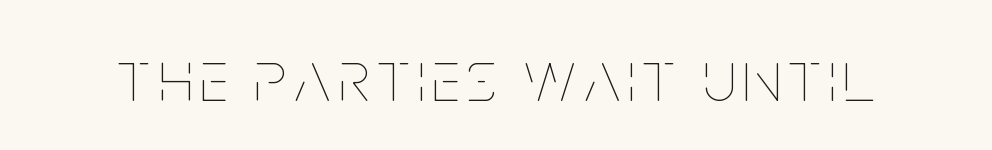
Q: Is the text bold? A: No.
Q: Is the text italic (slanted)? A: No, it is upright.
Q: Is the text underlined? A: No.
Q: Width (condensed, normal, or wide)? A: Condensed.
Q: Stroke contrast? A: Low.
Q: x-height? A: Large.
Q: Monospaced? A: No.
